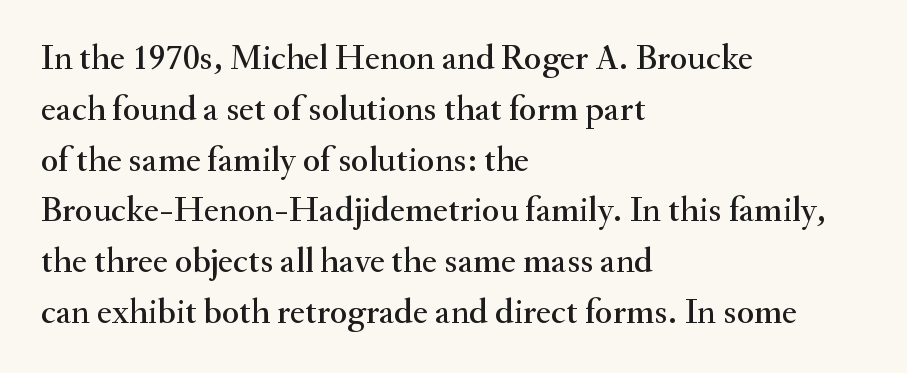
{"serif": "yes", "italic": "no", "width": "normal", "stroke_contrast": "medium", "x_height": "small", "monospaced": "no", "underline": "no", "align": "left", "line_spacing": "normal", "line_spacing_ratio": 1.41, "letter_spacing": "normal", "letter_spacing_em": 0.0, "glyph_px": 36}
